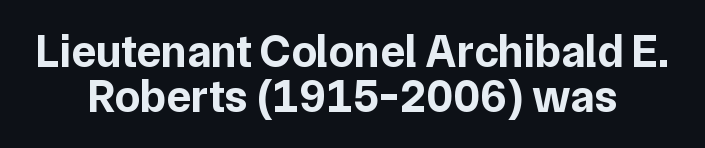
The image shows 46 px bold sans-serif type, upright; set tight line spacing (0.97x), normal letter spacing, not underlined; low stroke contrast and a medium x-height.
